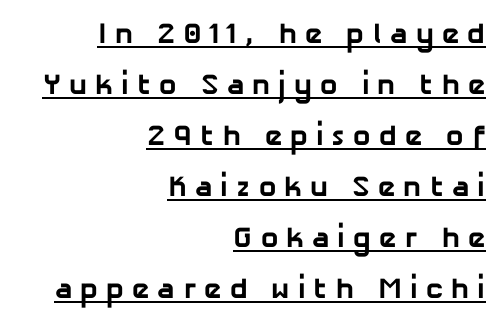
Q: Is the text bold? A: Yes.
Q: Is the typeface a serif or a sans-serif typeface? A: Sans-serif.
Q: Is the text underlined? A: Yes.
Q: How is the paragraph aligned? A: Right-aligned.
Q: Is the spacing between letters normal or unusually wide? A: Unusually wide.
Q: Width (condensed, normal, or wide)? A: Normal.
Q: Stroke contrast? A: Low.
Q: x-height? A: Medium.
Q: Monospaced? A: No.
